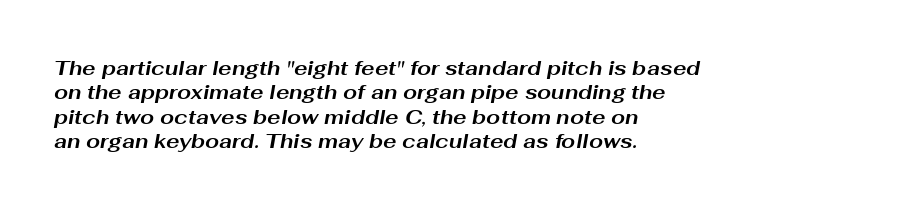
{"italic": "yes", "lean": "right", "slant_degrees": 10, "bold": "yes", "underline": "no", "align": "left", "line_spacing_ratio": 1.22, "letter_spacing": "normal", "letter_spacing_em": 0.0, "glyph_px": 20}
